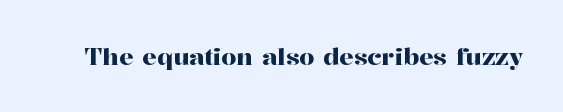
{"italic": "no", "underline": "no", "letter_spacing": "normal", "letter_spacing_em": 0.0, "glyph_px": 24}
